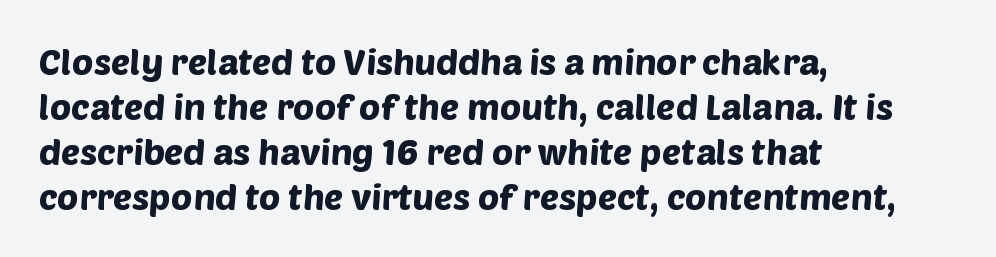
Q: Is the typeface a serif or a sans-serif typeface? A: Sans-serif.
Q: Is the text underlined? A: No.
Q: How is the paragraph aligned? A: Left-aligned.
Q: Is the spacing between letters normal or unusually wide? A: Normal.
Q: Is the spacing between lines tight, normal or loose? A: Normal.
Q: Width (condensed, normal, or wide)? A: Normal.
Q: Stroke contrast? A: Low.
Q: x-height? A: Large.
Q: Monospaced? A: No.
